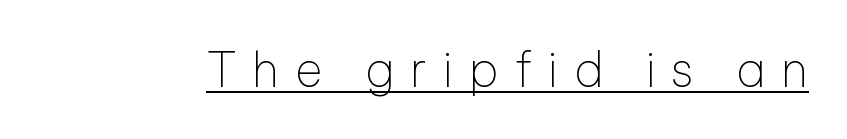
The image shows 48 px thin sans-serif type, upright; set unusually wide letter spacing (+0.32 em), underlined; low stroke contrast and a medium x-height.
